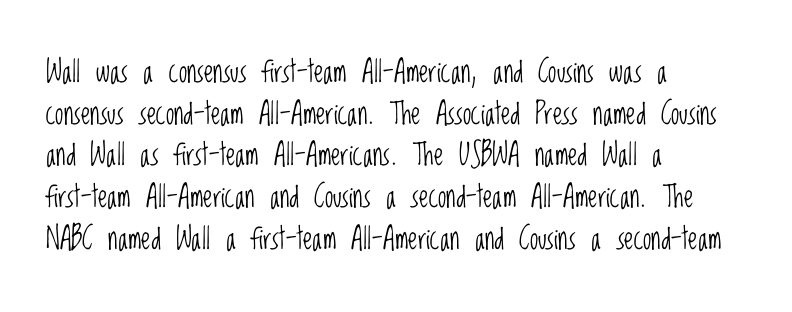
No chunkiness to these letters — they're not bold. The horizontal fit of the characters is conventional and even. Is there any slant? The stems are plumb. Where is the straight margin? On the left. Whoever set this chose a conventional vertical rhythm. What kind of face is this? One without serifs — a sans.
